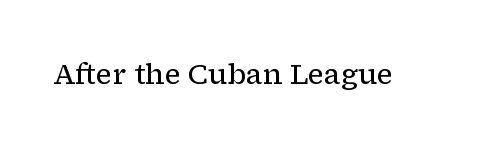
The image shows 29 px regular-weight serif type, upright; set normal letter spacing, not underlined; low stroke contrast and a medium x-height.
